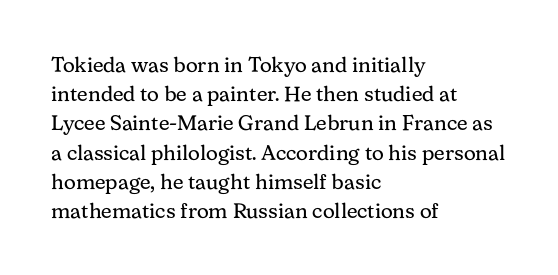
Q: Is the text bold? A: No.
Q: Is the text italic (slanted)? A: No, it is upright.
Q: Is the text underlined? A: No.
Q: How is the paragraph aligned? A: Left-aligned.
Q: Is the spacing between letters normal or unusually wide? A: Normal.
Q: Is the spacing between lines tight, normal or loose? A: Normal.
